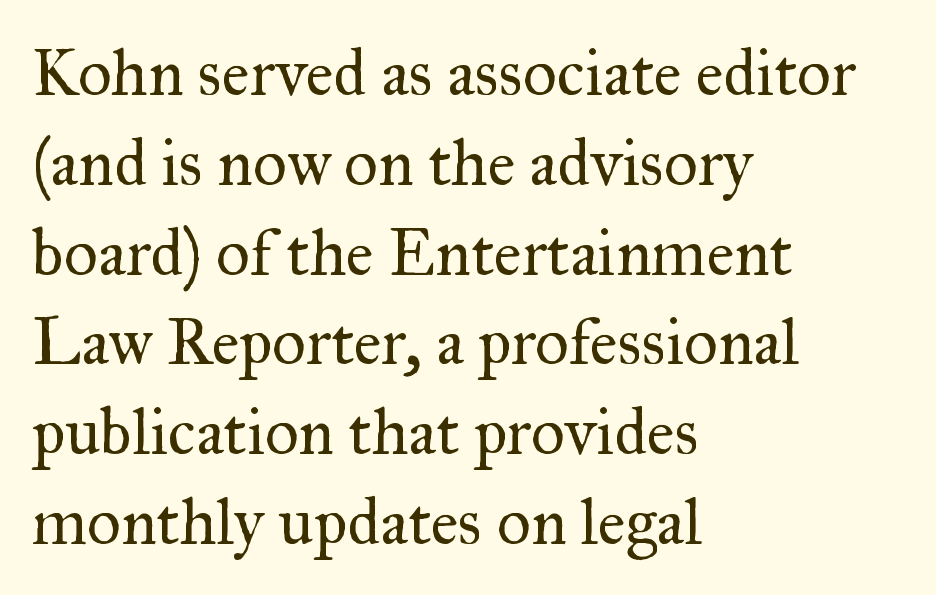
Q: Is the text bold? A: No.
Q: Is the text italic (slanted)? A: No, it is upright.
Q: Is the typeface a serif or a sans-serif typeface? A: Serif.
Q: Is the text underlined? A: No.
Q: How is the paragraph aligned? A: Left-aligned.
Q: Is the spacing between letters normal or unusually wide? A: Normal.
Q: Is the spacing between lines tight, normal or loose? A: Normal.
Q: Width (condensed, normal, or wide)? A: Normal.
Q: Stroke contrast? A: Medium.
Q: x-height? A: Small.
Q: Monospaced? A: No.
